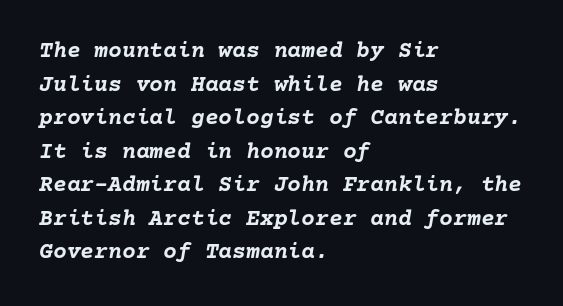
Q: Is the text bold? A: Yes.
Q: Is the text italic (slanted)? A: Yes, it leans right by about 10 degrees.
Q: Is the text underlined? A: No.
Q: How is the paragraph aligned? A: Left-aligned.
Q: Is the spacing between letters normal or unusually wide? A: Normal.
Q: Is the spacing between lines tight, normal or loose? A: Normal.
